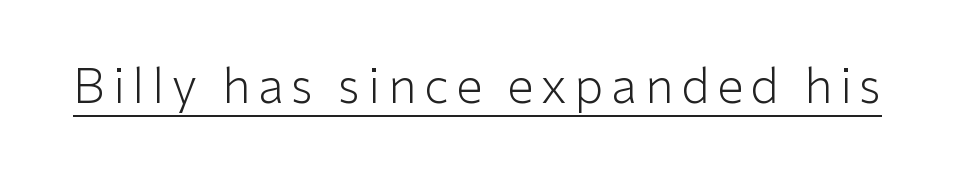
{"serif": "no", "italic": "no", "bold": "no", "weight": "light", "width": "normal", "stroke_contrast": "low", "x_height": "medium", "monospaced": "no", "underline": "yes", "glyph_px": 48}
